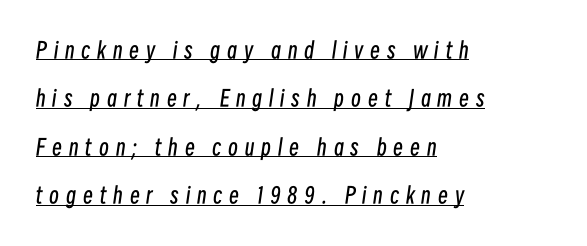
The typography opts for an oblique posture over an upright one. Regarding leading, the lines here are spaced well apart. Weight: regular or lighter. These characters rest on top of a visible drawn line. Spacing between characters has been opened up far beyond the box default. Line beginnings align vertically; line endings do not.
